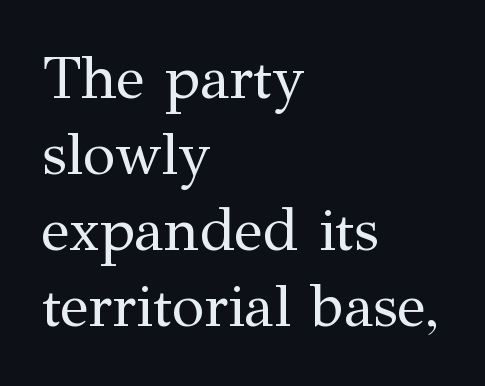
The horizontal fit of the characters is conventional and even. Small tapered or slab feet sit at the stroke ends, so this counts as serif. Rule under the text: the space is simply empty. The letters advance in unequal steps, a hallmark of proportional type. The leading is moderate, giving the passage an even texture. Layout note: lines flush left.
